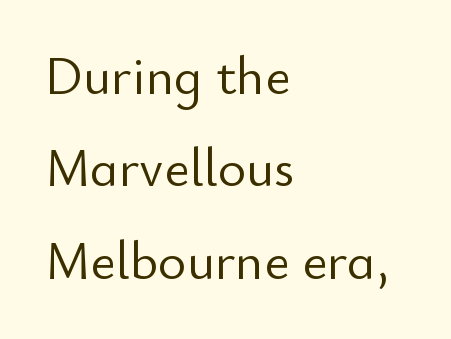
Q: Is the text bold? A: No.
Q: Is the text italic (slanted)? A: No, it is upright.
Q: Is the typeface a serif or a sans-serif typeface? A: Sans-serif.
Q: Is the text underlined? A: No.
Q: How is the paragraph aligned? A: Left-aligned.
Q: Is the spacing between letters normal or unusually wide? A: Normal.
Q: Width (condensed, normal, or wide)? A: Normal.
Q: Stroke contrast? A: Low.
Q: x-height? A: Small.
Q: Monospaced? A: No.
